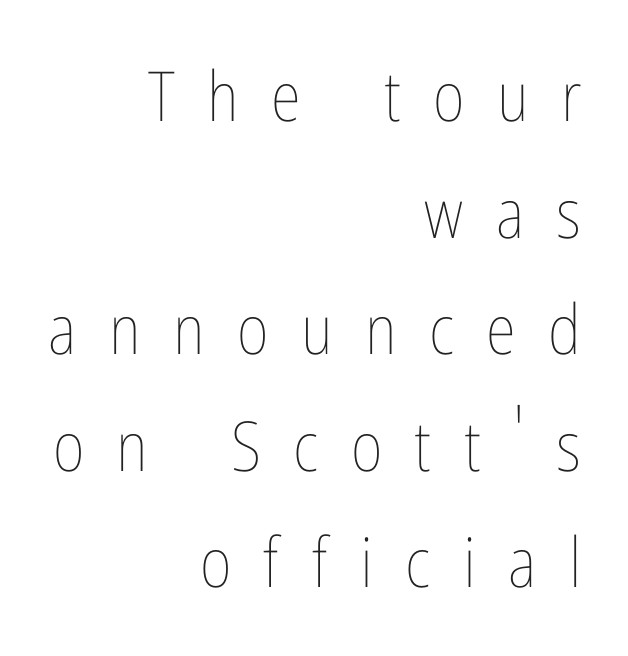
Q: Is the text bold? A: No.
Q: Is the text italic (slanted)? A: No, it is upright.
Q: Is the text underlined? A: No.
Q: How is the paragraph aligned? A: Right-aligned.
Q: Is the spacing between letters normal or unusually wide? A: Unusually wide.
Q: Is the spacing between lines tight, normal or loose? A: Normal.
Q: Width (condensed, normal, or wide)? A: Condensed.
Q: Stroke contrast? A: Low.
Q: x-height? A: Medium.
Q: Monospaced? A: No.
